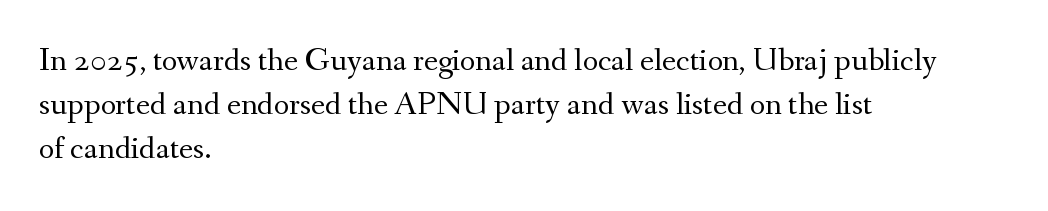
The image shows 33 px regular-weight serif type, upright; set left-aligned, normal line spacing (1.34x), normal letter spacing, not underlined; medium stroke contrast and a small x-height.
